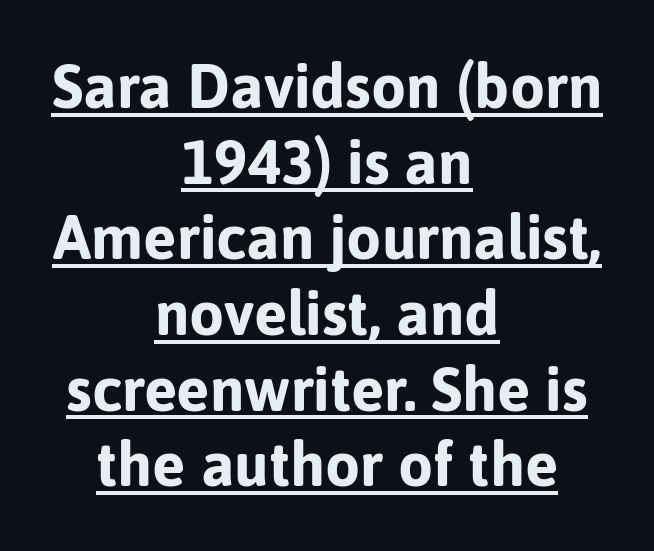
The image shows 62 px bold sans-serif type, upright; set centered, line spacing 1.22x, normal letter spacing, underlined; low stroke contrast and a medium x-height.
